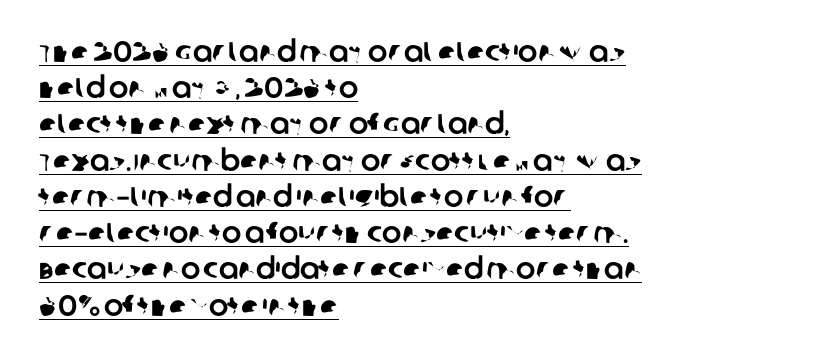
The image shows 29 px sans-serif type; set left-aligned, normal line spacing (1.25x), normal letter spacing, underlined; low stroke contrast and a large x-height.
